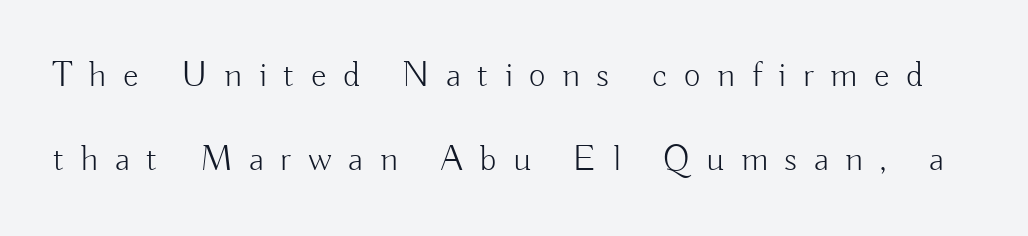
The image shows 36 px light sans-serif type, upright; set loose line spacing (2.32x), unusually wide letter spacing (+0.46 em), not underlined; low stroke contrast and a small x-height.
